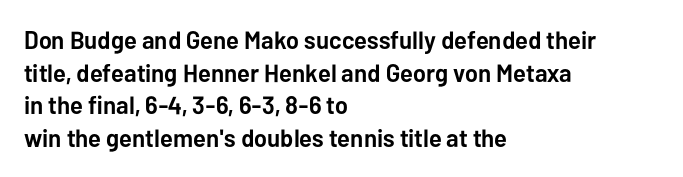
{"italic": "no", "bold": "yes", "underline": "no", "align": "left", "line_spacing": "normal", "line_spacing_ratio": 1.31, "letter_spacing": "normal", "letter_spacing_em": 0.0, "glyph_px": 25}
